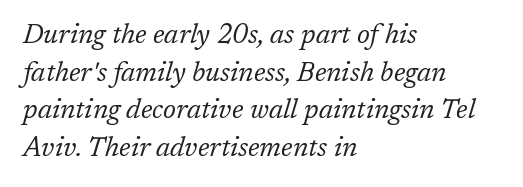
{"italic": "yes", "lean": "right", "slant_degrees": 17, "bold": "no", "underline": "no", "align": "left", "line_spacing": "normal", "line_spacing_ratio": 1.39, "letter_spacing": "normal", "letter_spacing_em": 0.0, "glyph_px": 27}
